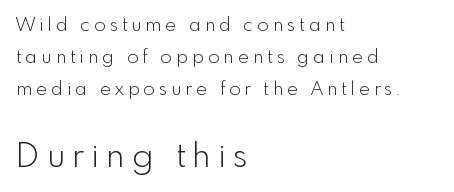
The image shows 34 px light sans-serif type, upright; set left-aligned, normal line spacing (1.69x), unusually wide letter spacing (+0.21 em), not underlined; the second (bottom) block is 1.79x larger; a small x-height.
